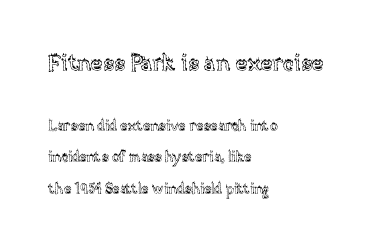
Notice how the passage keeps a crisp vertical edge on the left only. Look at the glyph heights: the upper group is clearly the bigger setting. Does extra space separate the letters? No, they use regular spacing. Quick note: not italic, upright.
